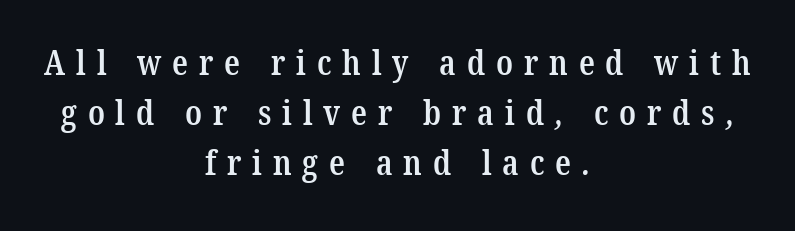
{"serif": "yes", "bold": "semi", "weight": "semibold", "width": "condensed", "stroke_contrast": "low", "x_height": "medium", "monospaced": "no", "underline": "no", "align": "center", "line_spacing": "normal", "line_spacing_ratio": 1.43, "letter_spacing": "wide", "letter_spacing_em": 0.31, "glyph_px": 35}
